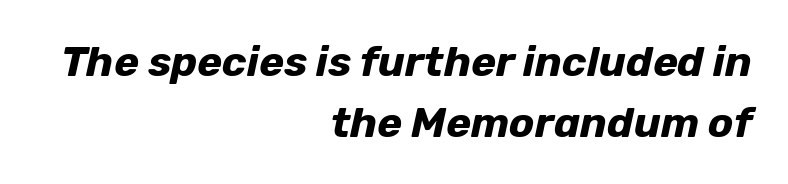
Q: Is the text bold? A: Yes.
Q: Is the text italic (slanted)? A: Yes, it leans right by about 12 degrees.
Q: Is the text underlined? A: No.
Q: How is the paragraph aligned? A: Right-aligned.
Q: Is the spacing between letters normal or unusually wide? A: Normal.
Q: Is the spacing between lines tight, normal or loose? A: Normal.
Q: Width (condensed, normal, or wide)? A: Normal.
Q: Stroke contrast? A: Low.
Q: x-height? A: Medium.
Q: Monospaced? A: No.
